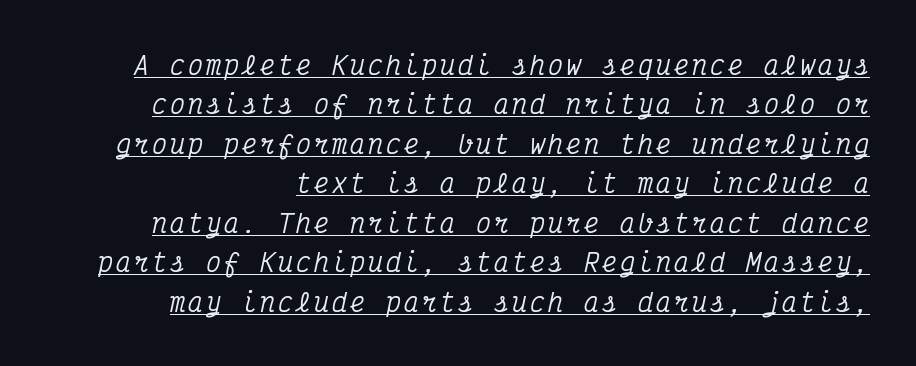
Q: Is the text italic (slanted)? A: Yes, it leans right by about 12 degrees.
Q: Is the text underlined? A: Yes.
Q: Is the spacing between lines tight, normal or loose? A: Normal.
